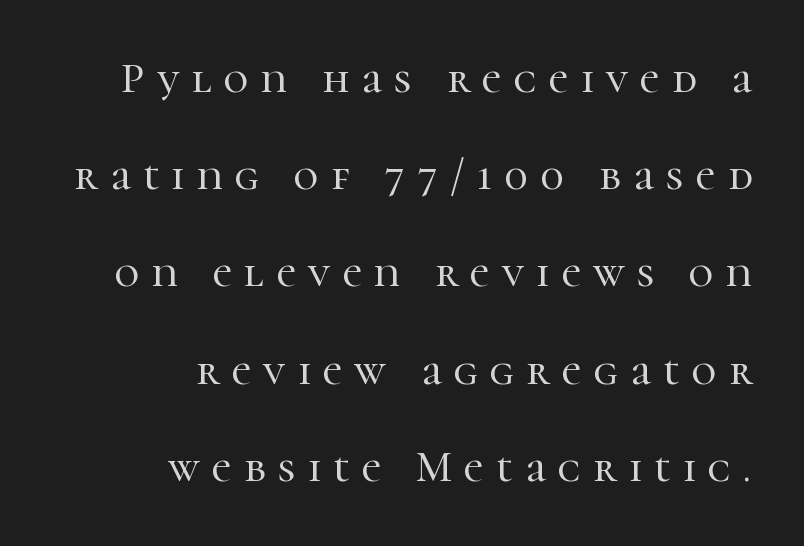
The image shows 43 px serif type, upright; set right-aligned, loose line spacing (2.26x), unusually wide letter spacing (+0.29 em), not underlined; high stroke contrast and a medium x-height.
